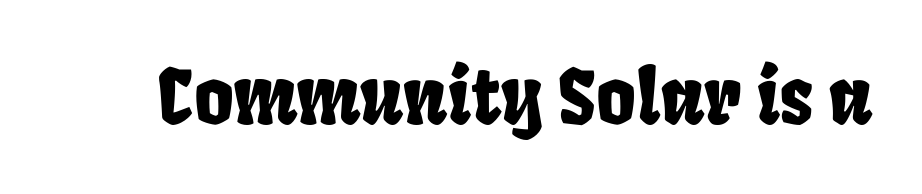
Proportional: the letters do not fall into vertical columns. Descender tails drop into unmarked territory. To sum up the face: it is a sans, with no serifs. Glyph-to-glyph distance matches everyday printed text.
